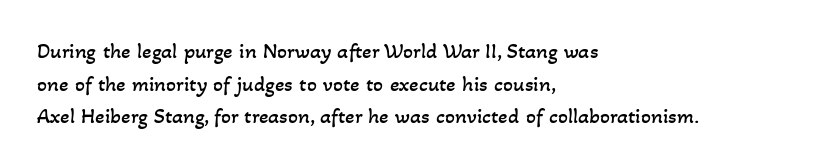
You could call the tracking neutral — neither tight nor loose. Counters stay open thanks to moderate or lighter strokes. Compared with typical paragraphs, the rows here are spaced about the same. Plain, unruled lines of type.
